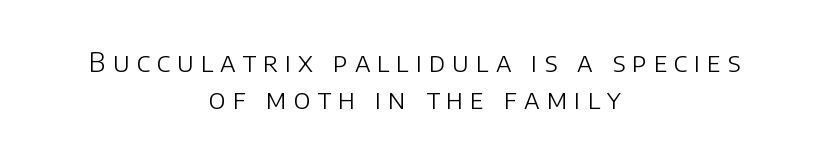
Q: Is the text bold? A: No.
Q: Is the text italic (slanted)? A: No, it is upright.
Q: Is the text underlined? A: No.
Q: How is the paragraph aligned? A: Centered.
Q: Is the spacing between letters normal or unusually wide? A: Unusually wide.
Q: Is the spacing between lines tight, normal or loose? A: Normal.
